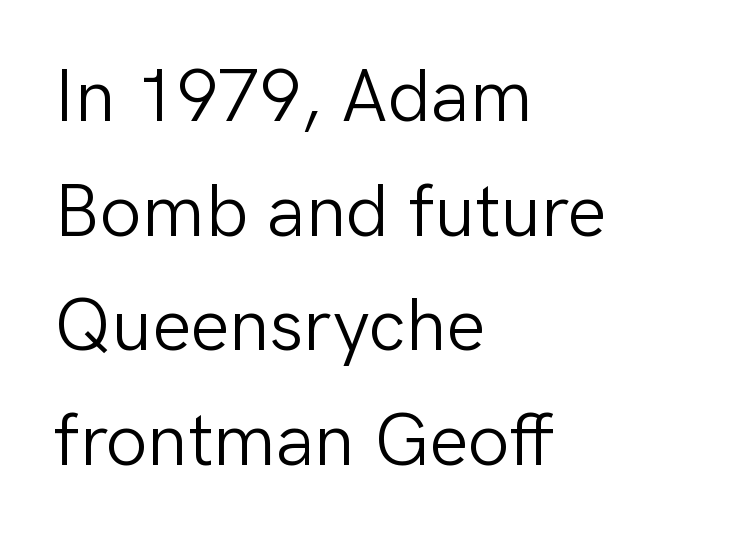
{"serif": "no", "italic": "no", "bold": "no", "weight": "light", "width": "normal", "stroke_contrast": "low", "x_height": "medium", "monospaced": "no", "underline": "no", "align": "left", "line_spacing": "normal", "line_spacing_ratio": 1.55, "letter_spacing": "normal", "letter_spacing_em": 0.0, "glyph_px": 74}
